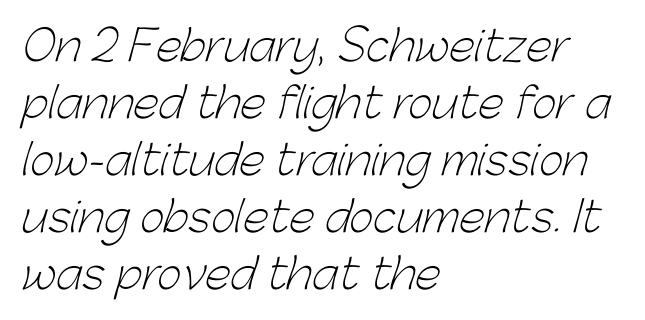
Q: Is the text bold? A: No.
Q: Is the typeface a serif or a sans-serif typeface? A: Sans-serif.
Q: Is the text underlined? A: No.
Q: How is the paragraph aligned? A: Left-aligned.
Q: Is the spacing between letters normal or unusually wide? A: Normal.
Q: Is the spacing between lines tight, normal or loose? A: Normal.
Q: Width (condensed, normal, or wide)? A: Normal.
Q: Stroke contrast? A: Low.
Q: x-height? A: Medium.
Q: Monospaced? A: No.
